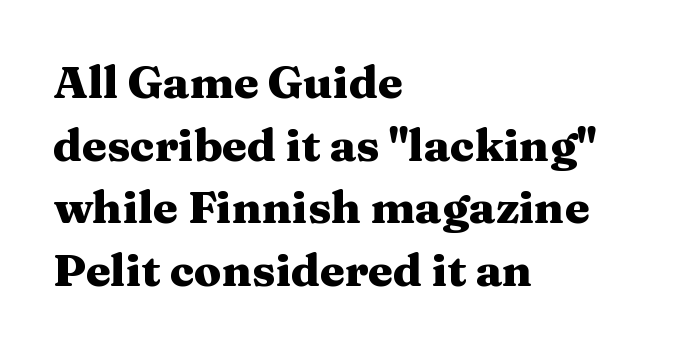
Notice how the stems are strictly vertical — no italics here. Letter spacing: default. Bare-footed words on every line. How heavy is the stroke? Heavy — this is a bold.
